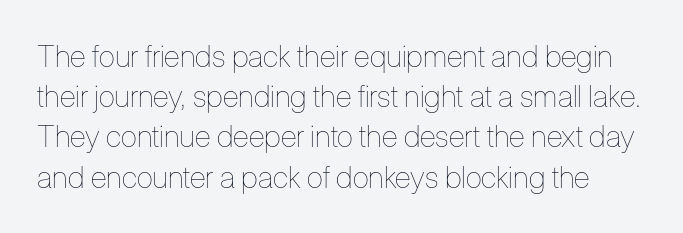
{"italic": "no", "bold": "no", "weight": "thin", "width": "condensed", "stroke_contrast": "low", "x_height": "medium", "monospaced": "no", "underline": "no", "line_spacing": "normal", "line_spacing_ratio": 1.34, "letter_spacing": "normal", "letter_spacing_em": 0.0, "glyph_px": 30}
